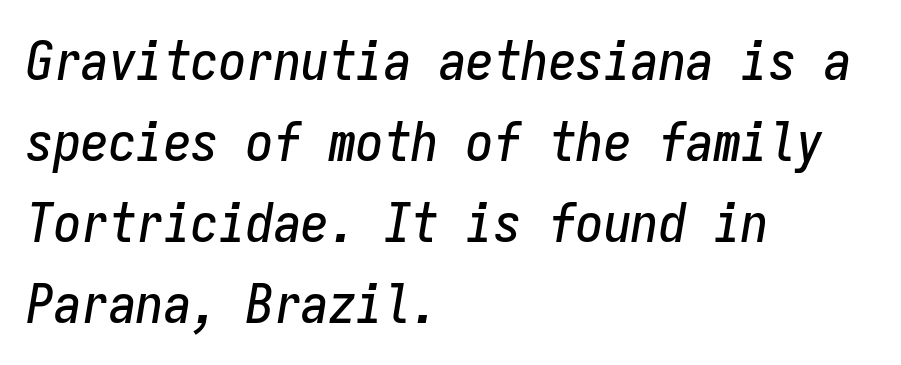
{"italic": "yes", "lean": "right", "slant_degrees": 9, "width": "condensed", "stroke_contrast": "low", "x_height": "medium", "monospaced": "yes", "underline": "no", "align": "left", "line_spacing": "normal", "line_spacing_ratio": 1.47, "letter_spacing": "normal", "letter_spacing_em": 0.0, "glyph_px": 55}
